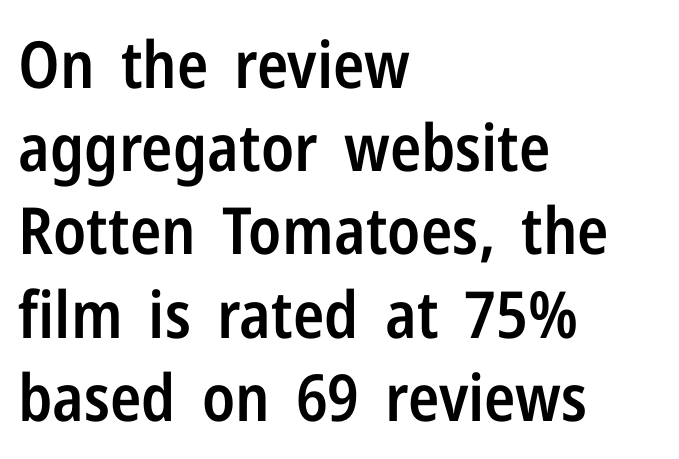
Q: Is the text bold? A: Semi-bold.
Q: Is the text italic (slanted)? A: No, it is upright.
Q: Is the typeface a serif or a sans-serif typeface? A: Sans-serif.
Q: Is the text underlined? A: No.
Q: How is the paragraph aligned? A: Left-aligned.
Q: Is the spacing between letters normal or unusually wide? A: Normal.
Q: Is the spacing between lines tight, normal or loose? A: Normal.
Q: Width (condensed, normal, or wide)? A: Condensed.
Q: Stroke contrast? A: Low.
Q: x-height? A: Medium.
Q: Monospaced? A: No.
